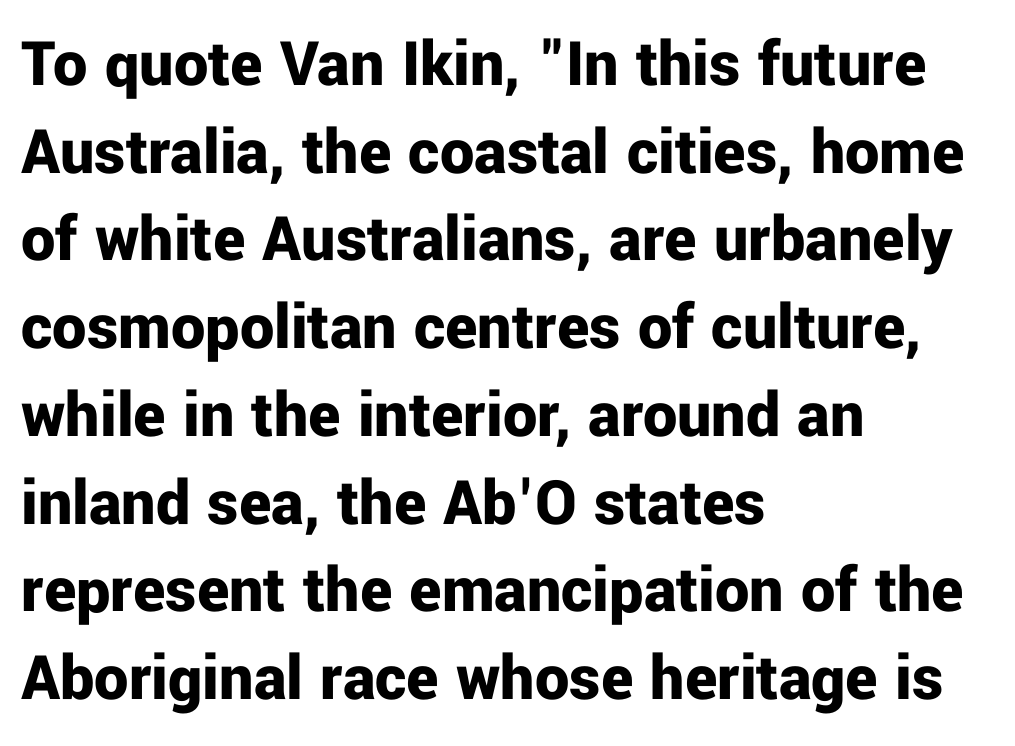
The image shows 68 px bold sans-serif type, upright; set left-aligned, normal line spacing (1.29x), normal letter spacing, not underlined; low stroke contrast and a medium x-height.
